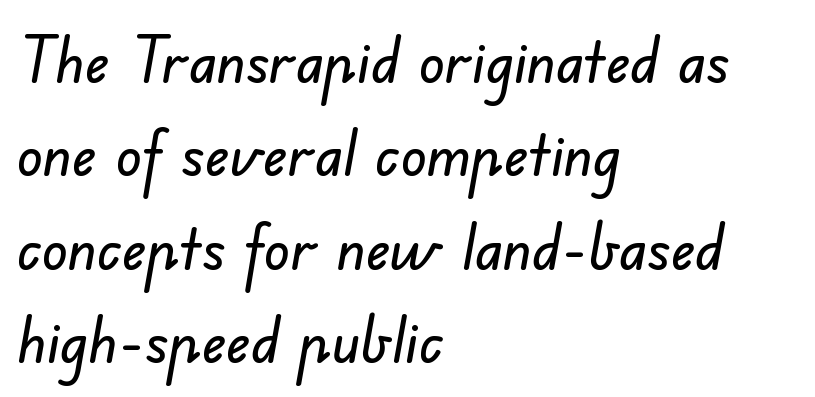
The image shows 64 px sans-serif type; set left-aligned, normal line spacing (1.46x), normal letter spacing, not underlined; low stroke contrast and a small x-height.
